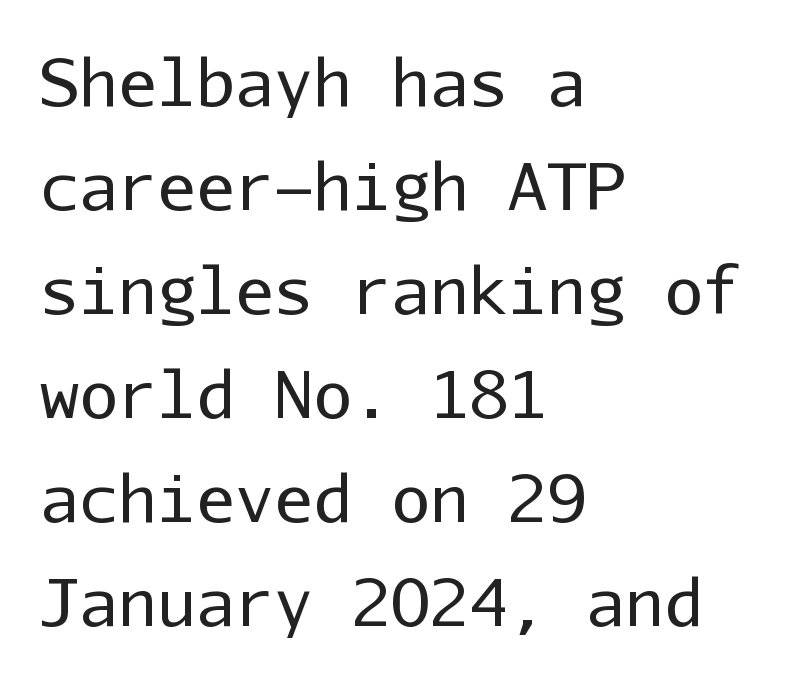
{"serif": "no", "italic": "no", "bold": "no", "weight": "regular", "width": "normal", "stroke_contrast": "low", "x_height": "medium", "monospaced": "yes", "underline": "no", "align": "left", "line_spacing": "normal", "line_spacing_ratio": 1.6, "letter_spacing": "normal", "letter_spacing_em": 0.0, "glyph_px": 65}
